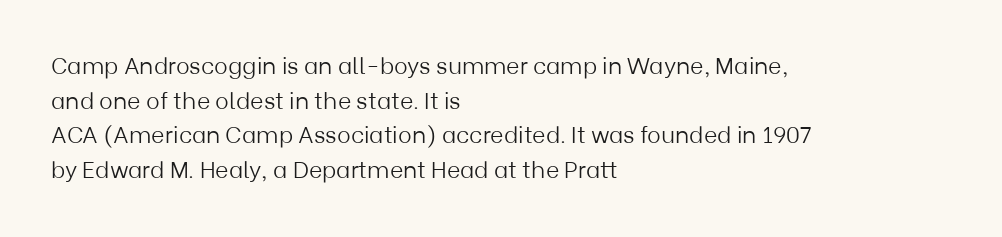
Q: Is the text bold? A: No.
Q: Is the text italic (slanted)? A: No, it is upright.
Q: Is the text underlined? A: No.
Q: How is the paragraph aligned? A: Left-aligned.
Q: Is the spacing between letters normal or unusually wide? A: Normal.
Q: Is the spacing between lines tight, normal or loose? A: Normal.
